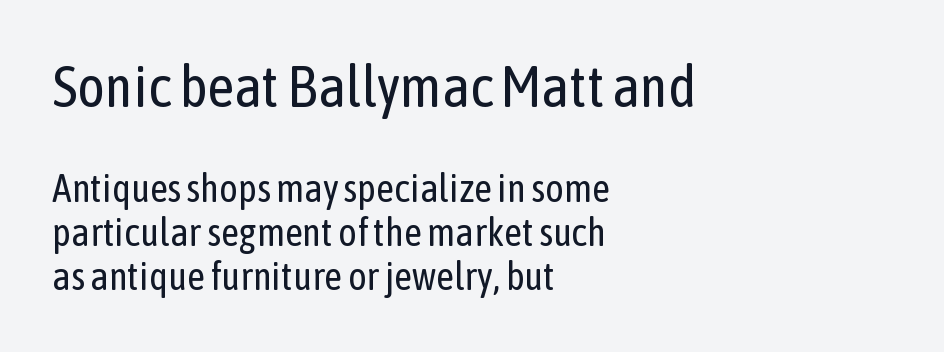
Leading: reduced. The gap between lines stays unmarked. The passage shown is not bold in any degree. The emphasis by scale lands on block number one, above. The font's upright variant was chosen for this text. The letters advance in unequal steps, a hallmark of proportional type.
